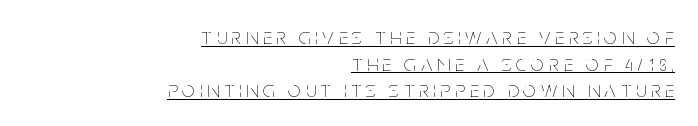
Q: Is the text bold? A: No.
Q: Is the text italic (slanted)? A: No, it is upright.
Q: Is the text underlined? A: Yes.
Q: How is the paragraph aligned? A: Right-aligned.
Q: Is the spacing between letters normal or unusually wide? A: Unusually wide.
